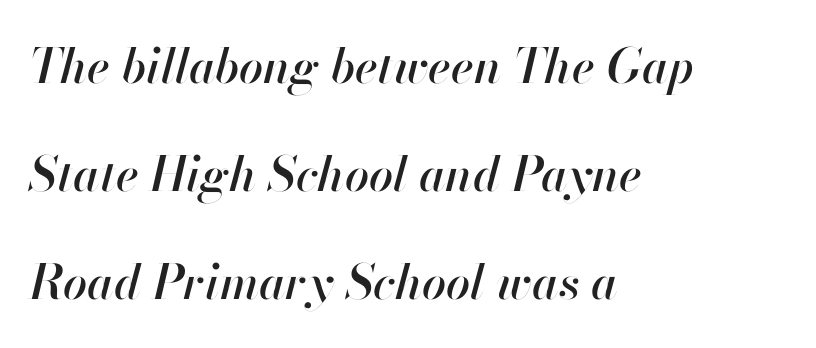
{"italic": "yes", "lean": "right", "slant_degrees": 13, "width": "normal", "stroke_contrast": "high", "x_height": "small", "monospaced": "no", "underline": "no", "align": "left", "line_spacing": "loose", "line_spacing_ratio": 2.25, "letter_spacing": "normal", "letter_spacing_em": 0.0, "glyph_px": 48}
